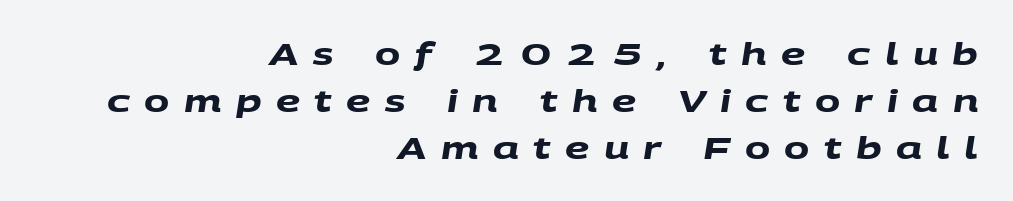
This sample keeps an unexceptional amount of space between lines. Chunky letters — that's bold for sure. Clear beneath every line of the passage. Reading down the block, your eye finds every line finishing at a fixed right position. Between one letter and the next there's a generous, obvious gap. Letterform terminals end flat and unadorned throughout the passage.
